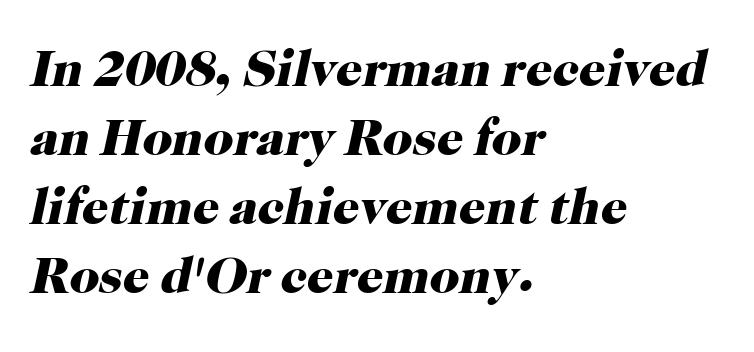
Q: Is the text bold? A: Yes.
Q: Is the text italic (slanted)? A: Yes, it leans right by about 12 degrees.
Q: Is the typeface a serif or a sans-serif typeface? A: Serif.
Q: Is the text underlined? A: No.
Q: How is the paragraph aligned? A: Left-aligned.
Q: Is the spacing between letters normal or unusually wide? A: Normal.
Q: Is the spacing between lines tight, normal or loose? A: Normal.
Q: Width (condensed, normal, or wide)? A: Normal.
Q: Stroke contrast? A: High.
Q: x-height? A: Medium.
Q: Monospaced? A: No.
